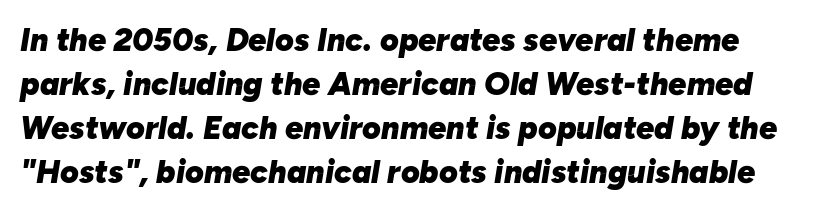
{"italic": "yes", "lean": "right", "slant_degrees": 10, "bold": "yes", "weight": "heavy", "width": "normal", "stroke_contrast": "low", "x_height": "medium", "monospaced": "no", "underline": "no", "line_spacing": "normal", "line_spacing_ratio": 1.38, "letter_spacing": "normal", "letter_spacing_em": 0.0, "glyph_px": 32}
